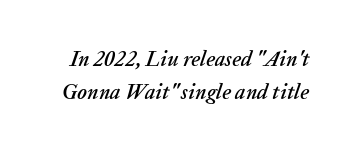
The image shows 21 px text type, italic (leaning right); set normal line spacing (1.57x), normal letter spacing, not underlined.
